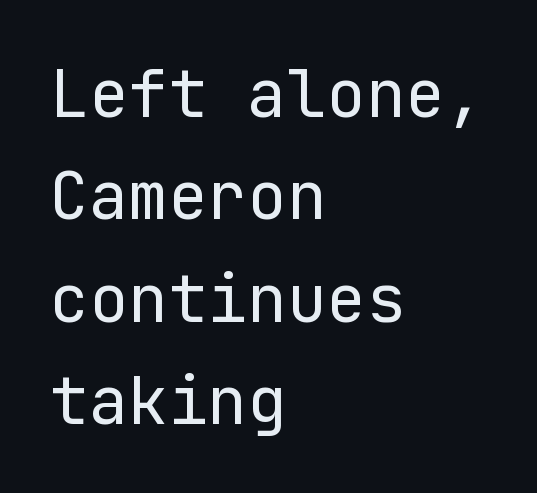
The image shows 66 px regular-weight sans-serif type, upright; set left-aligned, normal line spacing (1.55x), normal letter spacing, not underlined; low stroke contrast and a medium x-height.
